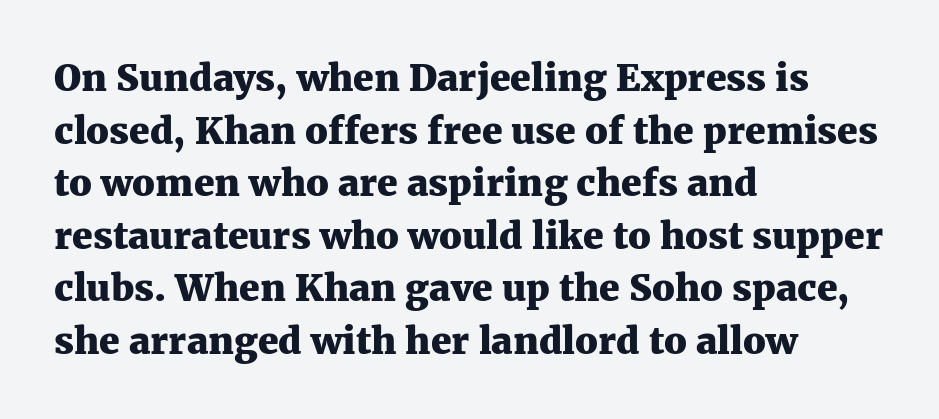
Horizontal alignment here is leftward, the default for most running prose. Does extra space separate the letters? No, they use regular spacing. Emphasis by weight is at full strength: bold. The letters carry serifs — small finishing strokes at the ends of their stems. The passage shown is typed in a proportional face where columns would drift. Posture: straight, roman, zero tilt.
